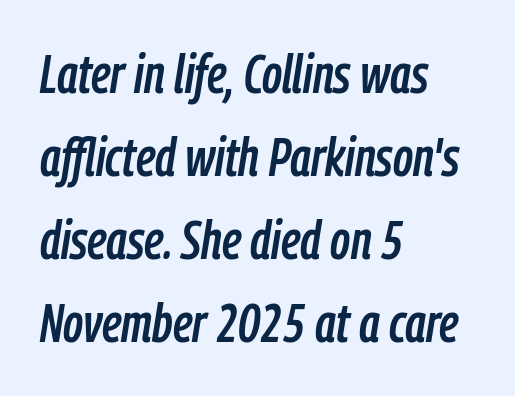
These lines are set flush left with a ragged right edge. Has an underline been added? It has not. A typesetter would call this proportional, since set widths differ per character. Look at the tracking — it's just the regular setting, nothing added. Summary of vertical rhythm: regular, with standard interline spacing.
